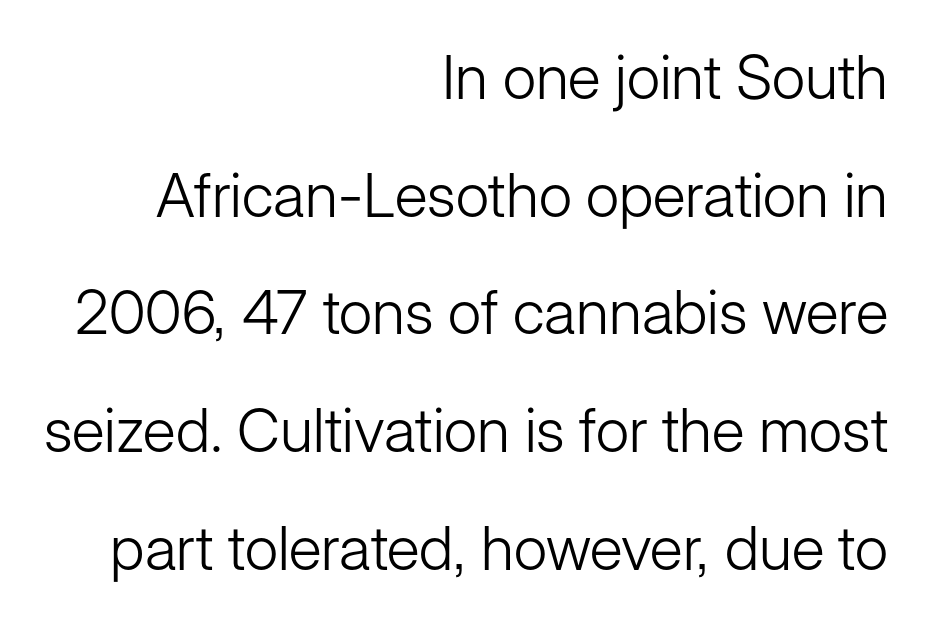
{"serif": "no", "italic": "no", "bold": "no", "weight": "light", "width": "normal", "stroke_contrast": "low", "x_height": "medium", "monospaced": "no", "underline": "no", "align": "right", "line_spacing": "loose", "line_spacing_ratio": 1.93, "letter_spacing": "normal", "letter_spacing_em": 0.0, "glyph_px": 61}
